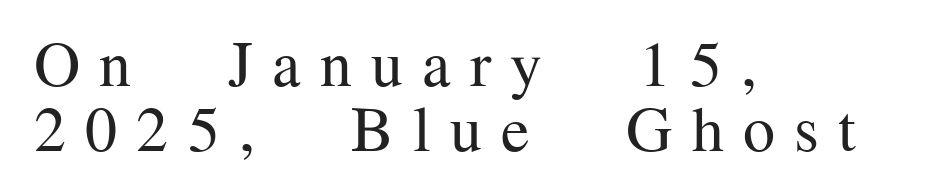
The image shows 64 px regular-weight serif type, upright; set left-aligned, tight line spacing (1.02x), unusually wide letter spacing (+0.3 em), not underlined; medium stroke contrast and a medium x-height.
